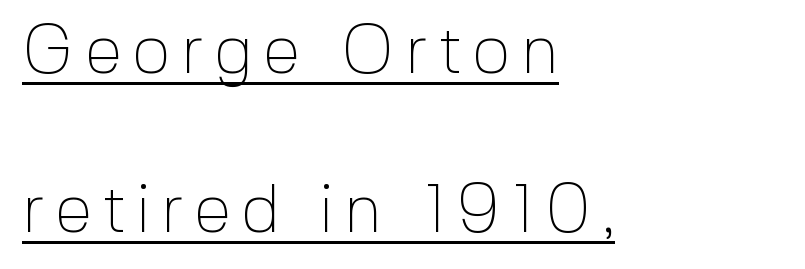
The image shows 68 px thin sans-serif type, upright; set left-aligned, loose line spacing (2.34x), underlined; a medium x-height.
